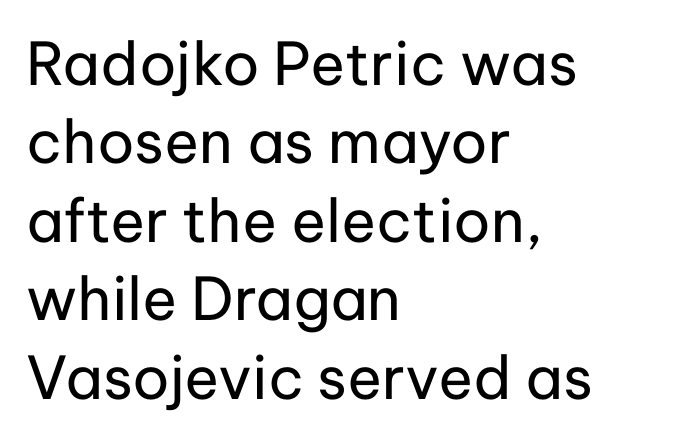
{"serif": "no", "italic": "no", "bold": "no", "weight": "regular", "width": "normal", "stroke_contrast": "low", "x_height": "medium", "monospaced": "no", "underline": "no", "align": "left", "line_spacing": "normal", "line_spacing_ratio": 1.33, "letter_spacing": "normal", "letter_spacing_em": 0.0, "glyph_px": 59}
